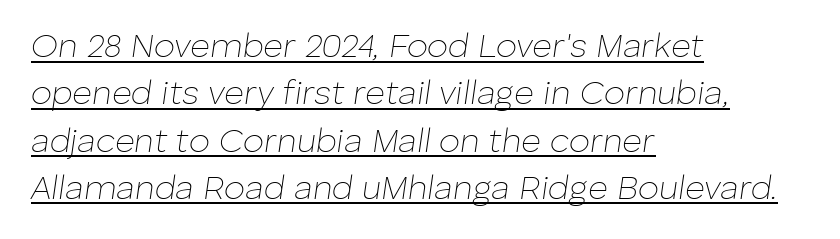
Notice how a bar underscores the lettering throughout. Is the type slanted? Yes — the strokes lean at a clear angle. The vertical gap from one line to the next is medium. What stands out about the letter spacing? Nothing — it is the standard amount. This sample has the flowing, uneven cadence of proportional lettering. Caption: multi-line text, flush left, ragged right.
